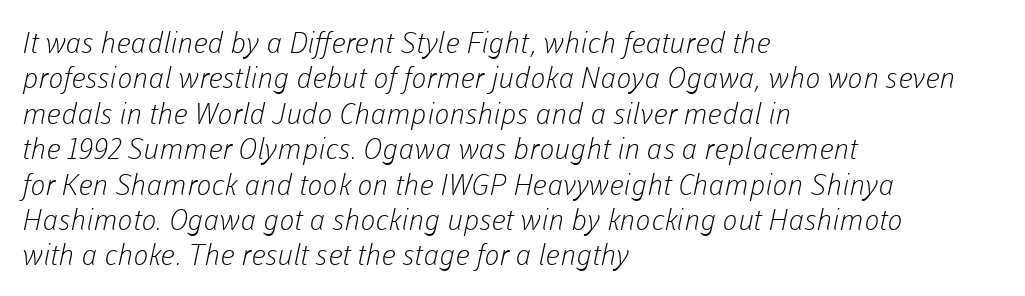
Visually the block forms a straight wall on the left and a jagged coastline on the right. A typesetter would call this proportional, since set widths differ per character. No feet cap the strokes, marking this as sans-serif type. Check under the words: just untouched page.
